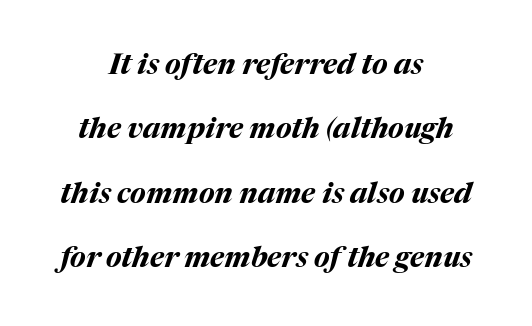
Q: Is the text bold? A: Yes.
Q: Is the text italic (slanted)? A: Yes, it leans right by about 17 degrees.
Q: Is the text underlined? A: No.
Q: How is the paragraph aligned? A: Centered.
Q: Is the spacing between letters normal or unusually wide? A: Normal.
Q: Is the spacing between lines tight, normal or loose? A: Loose.
Q: Width (condensed, normal, or wide)? A: Normal.
Q: Stroke contrast? A: Medium.
Q: x-height? A: Medium.
Q: Monospaced? A: No.
